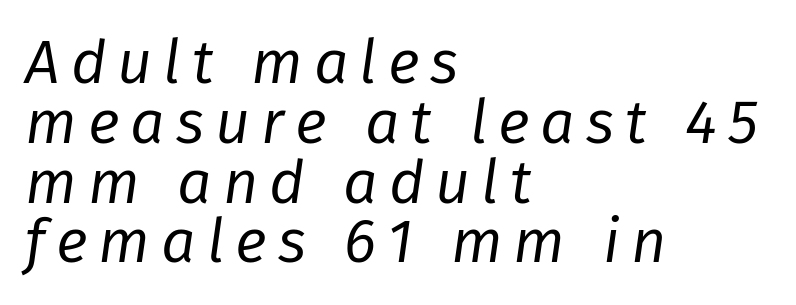
The image shows 61 px regular-weight type, italic (leaning right); set left-aligned, tight line spacing (0.98x), not underlined; low stroke contrast and a medium x-height.
